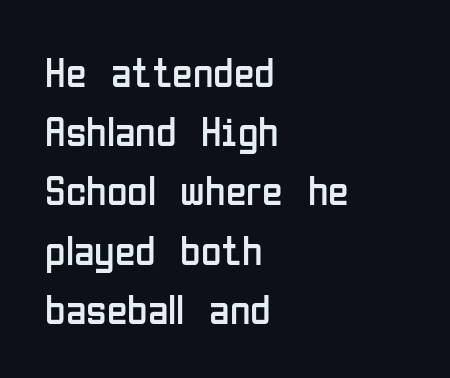
The image shows 42 px regular-weight, condensed sans-serif type, upright; set left-aligned, normal line spacing (1.41x), normal letter spacing, not underlined; low stroke contrast and a medium x-height.
